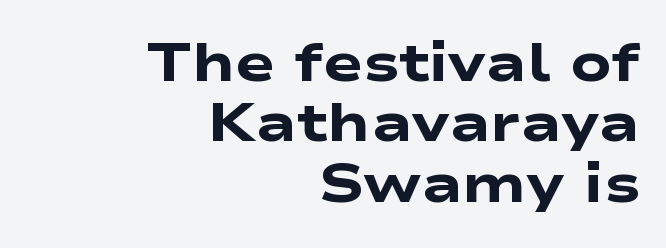
{"serif": "no", "bold": "yes", "weight": "heavy", "width": "wide", "stroke_contrast": "low", "x_height": "medium", "monospaced": "no", "underline": "no", "align": "right", "line_spacing": "tight", "line_spacing_ratio": 1.12, "letter_spacing": "normal", "letter_spacing_em": 0.0, "glyph_px": 54}
